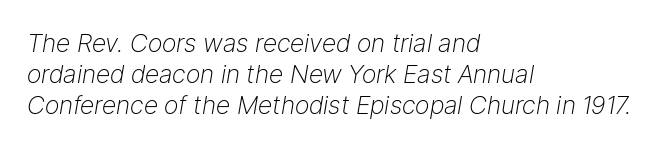
The image shows 25 px text type, italic (leaning right); set left-aligned, line spacing 1.24x, normal letter spacing, not underlined.
